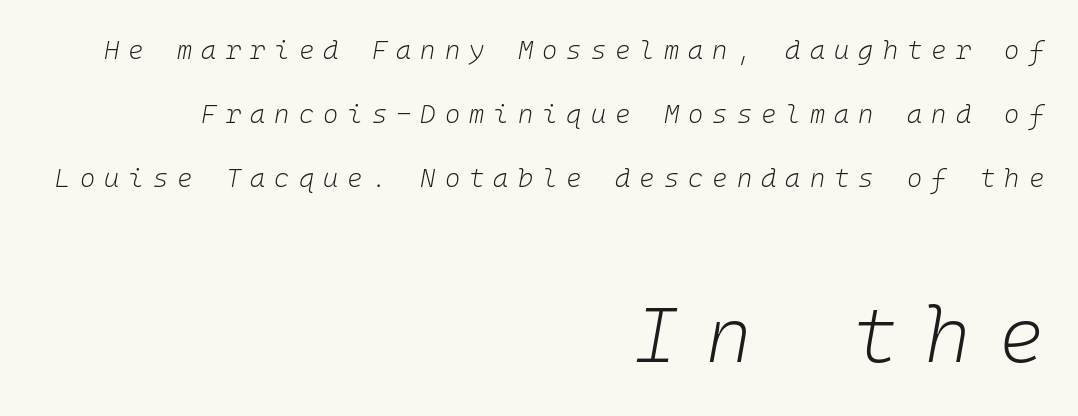
Q: Is the text bold? A: No.
Q: Is the text italic (slanted)? A: Yes, it leans right by about 10 degrees.
Q: Is the text underlined? A: No.
Q: How is the paragraph aligned? A: Right-aligned.
Q: Is the spacing between letters normal or unusually wide? A: Unusually wide.
Q: Is the spacing between lines tight, normal or loose? A: Loose.
Q: Which block of text is set in a larger size, the first (top) or the second (bottom)? A: The second (bottom) one.
Q: Width (condensed, normal, or wide)? A: Normal.
Q: Stroke contrast? A: Low.
Q: x-height? A: Medium.
Q: Monospaced? A: Yes.
